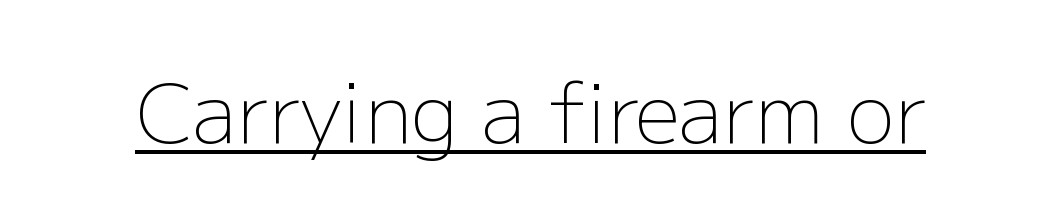
Q: Is the text bold? A: No.
Q: Is the text italic (slanted)? A: No, it is upright.
Q: Is the typeface a serif or a sans-serif typeface? A: Sans-serif.
Q: Is the text underlined? A: Yes.
Q: Is the spacing between letters normal or unusually wide? A: Normal.
Q: Width (condensed, normal, or wide)? A: Normal.
Q: Stroke contrast? A: Low.
Q: x-height? A: Medium.
Q: Monospaced? A: No.
